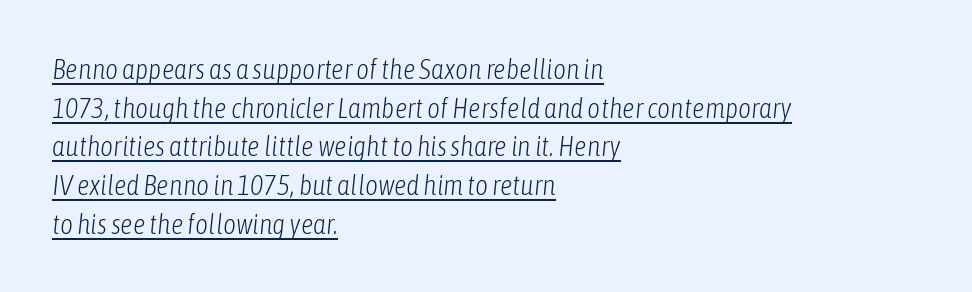
Q: Is the text bold? A: No.
Q: Is the text italic (slanted)? A: Yes, it leans right by about 6 degrees.
Q: Is the text underlined? A: Yes.
Q: How is the paragraph aligned? A: Left-aligned.
Q: Is the spacing between letters normal or unusually wide? A: Normal.
Q: Is the spacing between lines tight, normal or loose? A: Normal.
Q: Width (condensed, normal, or wide)? A: Condensed.
Q: Stroke contrast? A: Low.
Q: x-height? A: Medium.
Q: Monospaced? A: No.
